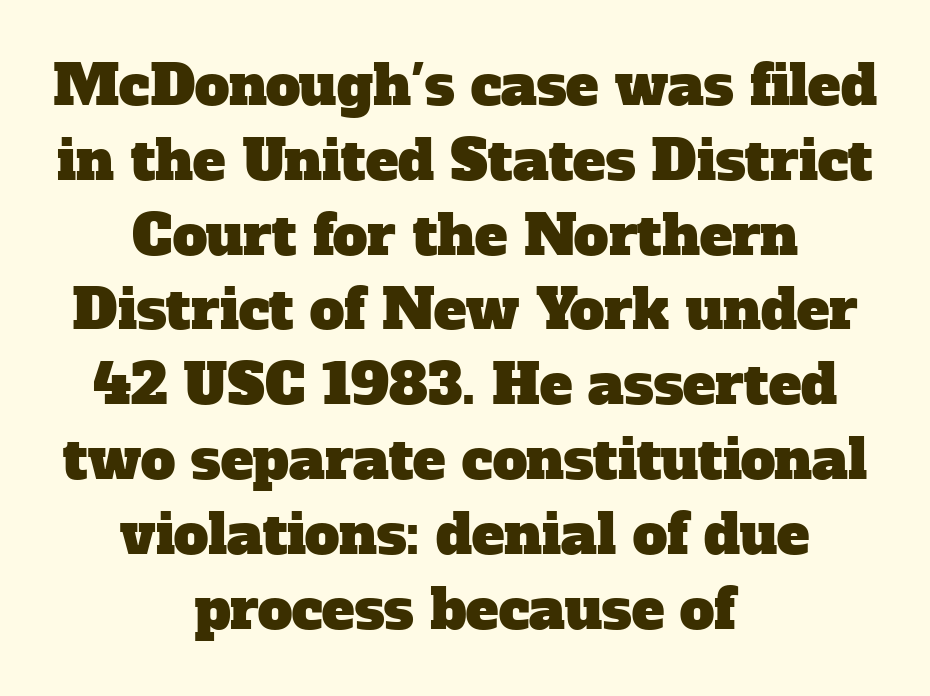
Horizontal alignment here is central, giving a formal, balanced look. The typeface chosen for these lines features serifs. The leading is moderate, giving the passage an even texture. Unmarked baselines from the first word to the last.
